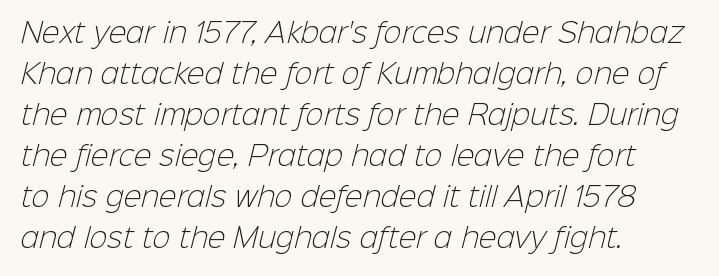
{"bold": "no", "underline": "no", "align": "left", "line_spacing": "normal", "line_spacing_ratio": 1.52, "letter_spacing": "normal", "letter_spacing_em": 0.0, "glyph_px": 27}
